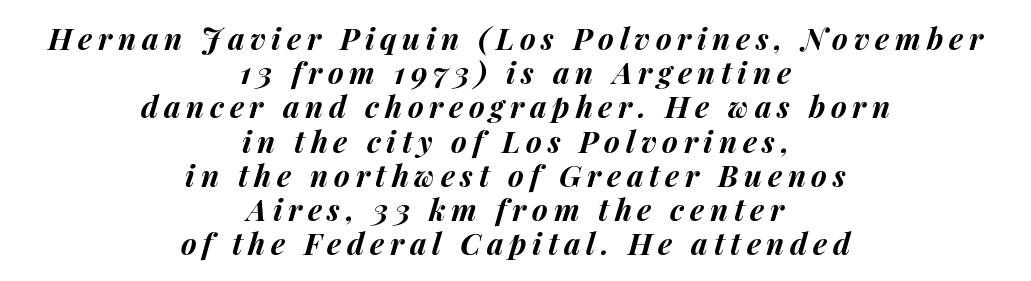
{"italic": "yes", "lean": "right", "slant_degrees": 14, "bold": "yes", "weight": "bold", "width": "normal", "stroke_contrast": "medium", "x_height": "medium", "monospaced": "no", "underline": "no", "align": "center", "line_spacing": "tight", "line_spacing_ratio": 1.14, "glyph_px": 30}
